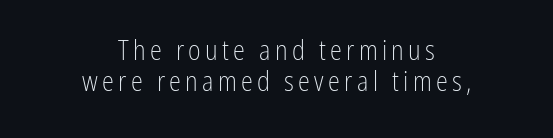
The image shows 27 px text type, upright; set centered, line spacing 1.16x, not underlined.
